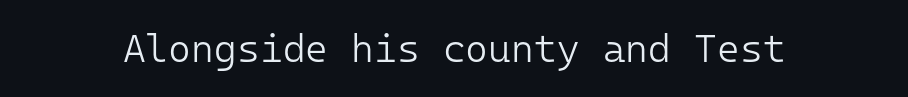
The type sits square on the baseline with zero lean. The face used here is rendered with its standard letterfit. The font family rendered here belongs to the sans-serif group. Descenders hang freely into open space.
